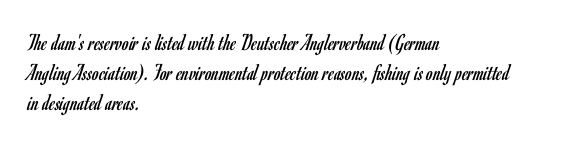
{"bold": "no", "underline": "no", "align": "left", "line_spacing": "normal", "line_spacing_ratio": 1.26, "letter_spacing": "normal", "letter_spacing_em": 0.0, "glyph_px": 24}
